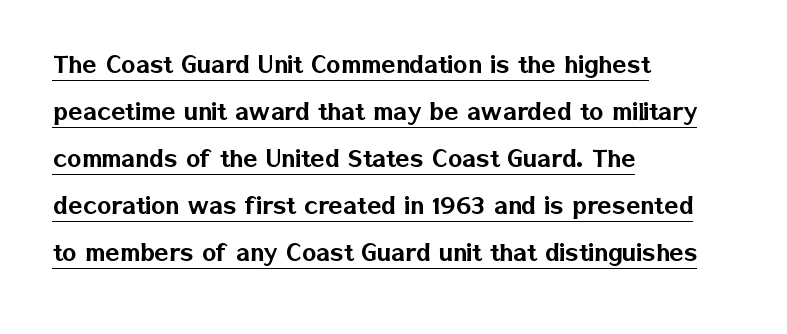
Q: Is the text italic (slanted)? A: No, it is upright.
Q: Is the typeface a serif or a sans-serif typeface? A: Sans-serif.
Q: Is the text underlined? A: Yes.
Q: How is the paragraph aligned? A: Left-aligned.
Q: Is the spacing between letters normal or unusually wide? A: Normal.
Q: Is the spacing between lines tight, normal or loose? A: Normal.
Q: Width (condensed, normal, or wide)? A: Normal.
Q: Stroke contrast? A: Low.
Q: x-height? A: Medium.
Q: Monospaced? A: No.
